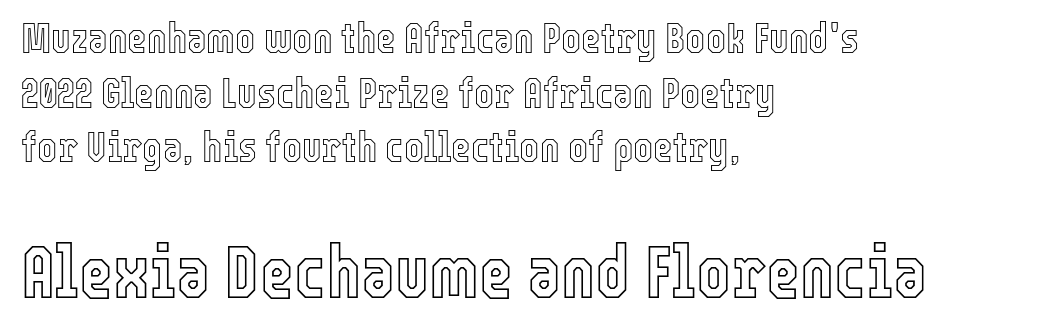
{"italic": "no", "width": "condensed", "x_height": "medium", "monospaced": "no", "underline": "no", "align": "left", "line_spacing": "normal", "line_spacing_ratio": 1.3, "letter_spacing": "normal", "letter_spacing_em": 0.0, "larger_block": "second", "size_ratio": 1.74, "glyph_px": 73}
